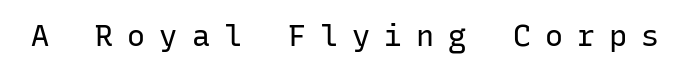
The strokes carry an ordinary text weight at most. Unlike italic type, these characters show no tilt at all. Type style note: lacks serifs. You could only call the tracking loose — the letters float apart. Letters rest on an invisible, unmarked baseline.
